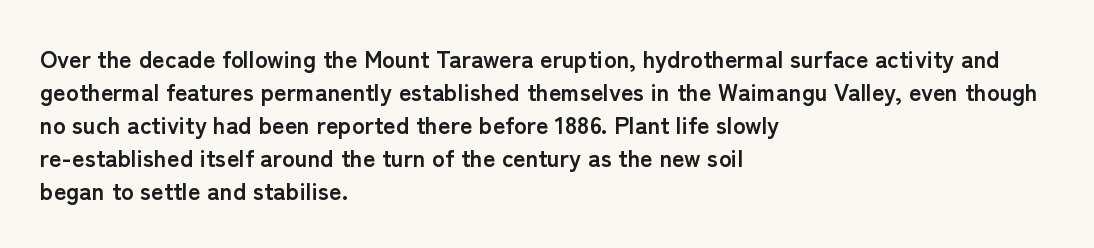
The image shows 24 px bold type, upright; set left-aligned, normal line spacing (1.38x), normal letter spacing, not underlined.
